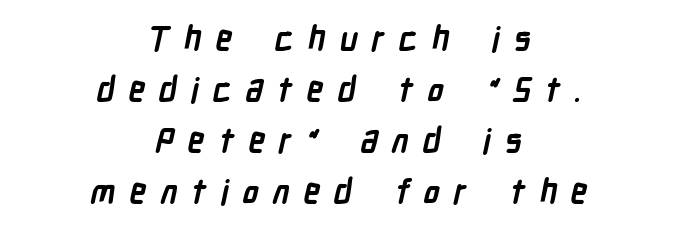
The image shows 33 px semibold, condensed sans-serif type; set centered, normal line spacing (1.55x), unusually wide letter spacing (+0.42 em), not underlined; low stroke contrast and a medium x-height.
